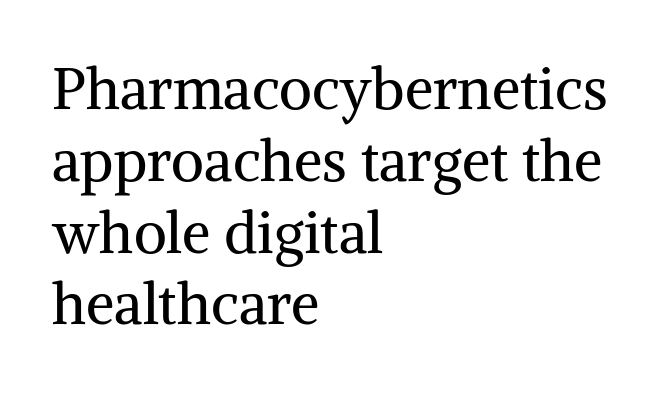
{"serif": "yes", "italic": "no", "bold": "no", "weight": "regular", "width": "normal", "stroke_contrast": "medium", "x_height": "medium", "monospaced": "no", "underline": "no", "align": "left", "line_spacing": "normal", "line_spacing_ratio": 1.26, "letter_spacing": "normal", "letter_spacing_em": 0.0, "glyph_px": 57}
